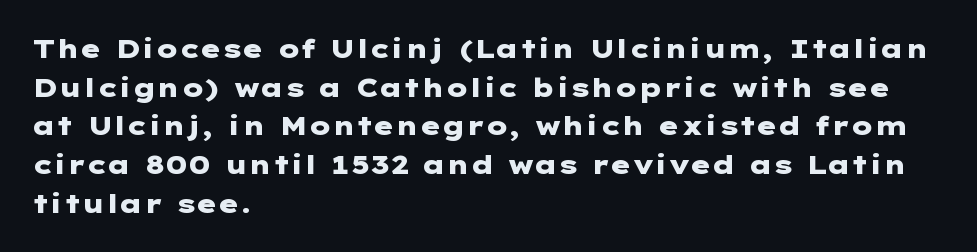
The image shows 26 px bold type, upright; set left-aligned, normal line spacing (1.49x), normal letter spacing, not underlined.
